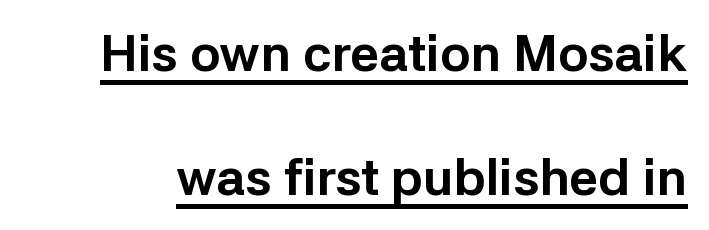
Q: Is the text bold? A: Yes.
Q: Is the text italic (slanted)? A: No, it is upright.
Q: Is the typeface a serif or a sans-serif typeface? A: Sans-serif.
Q: Is the text underlined? A: Yes.
Q: Is the spacing between letters normal or unusually wide? A: Normal.
Q: Is the spacing between lines tight, normal or loose? A: Loose.
Q: Width (condensed, normal, or wide)? A: Normal.
Q: Stroke contrast? A: Low.
Q: x-height? A: Medium.
Q: Monospaced? A: No.
